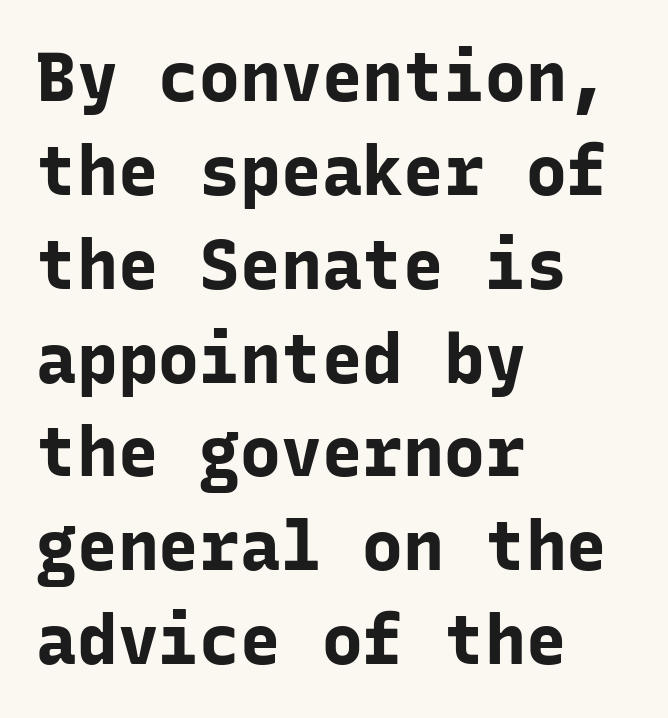
{"serif": "no", "italic": "no", "bold": "yes", "weight": "bold", "width": "normal", "stroke_contrast": "low", "x_height": "medium", "monospaced": "yes", "underline": "no", "align": "left", "line_spacing": "normal", "line_spacing_ratio": 1.38, "letter_spacing": "normal", "letter_spacing_em": 0.0, "glyph_px": 68}
